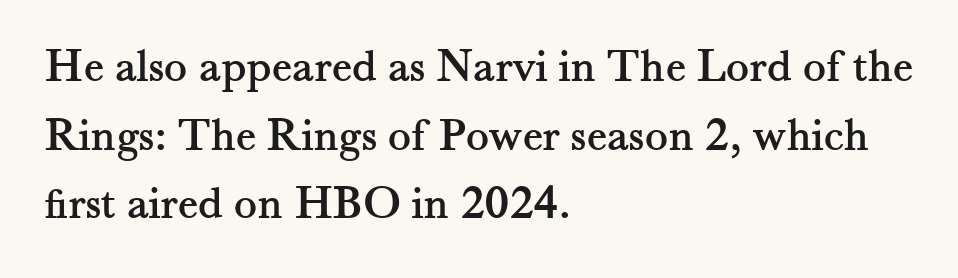
{"serif": "yes", "italic": "no", "width": "normal", "stroke_contrast": "medium", "x_height": "small", "monospaced": "no", "underline": "no", "align": "left", "line_spacing": "normal", "line_spacing_ratio": 1.43, "letter_spacing": "normal", "letter_spacing_em": 0.0, "glyph_px": 48}
